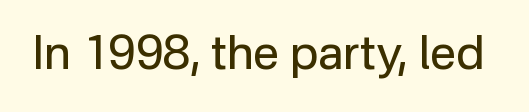
{"serif": "no", "italic": "no", "bold": "no", "weight": "regular", "width": "normal", "stroke_contrast": "low", "x_height": "medium", "monospaced": "no", "underline": "no", "letter_spacing": "normal", "letter_spacing_em": 0.0, "glyph_px": 47}
